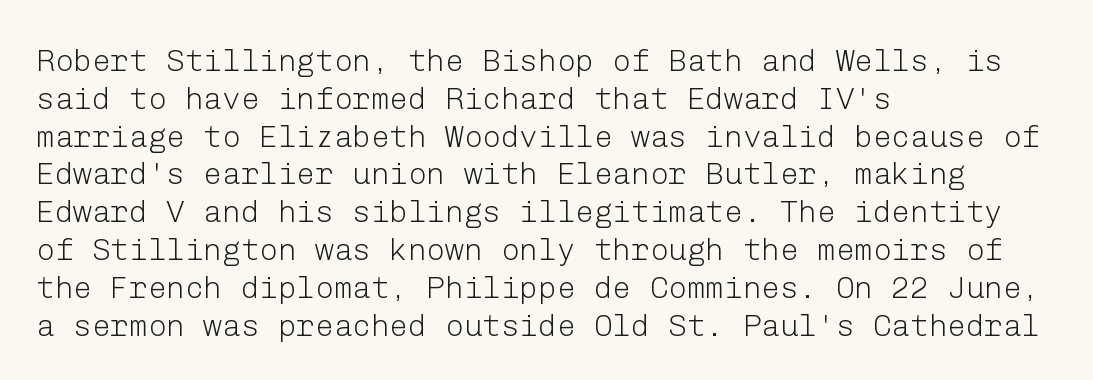
Only glyphs here, with clear space below each row. Italic? Not at all — the glyphs are vertical. A student would call this left alignment; a typographer would say flush left, rag right. A typesetter would label this face a sans. Inter-character spacing is left at the font's built-in metrics.
